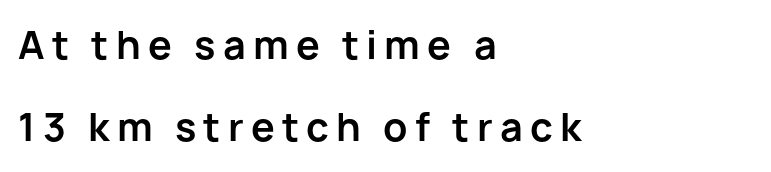
Is this a sans? Yes — the strokes have no serifs. The zone under the glyphs is completely vacant. If you measured baseline to baseline, you'd find a long distance. Varying glyph widths throughout — classic text-font behaviour.
